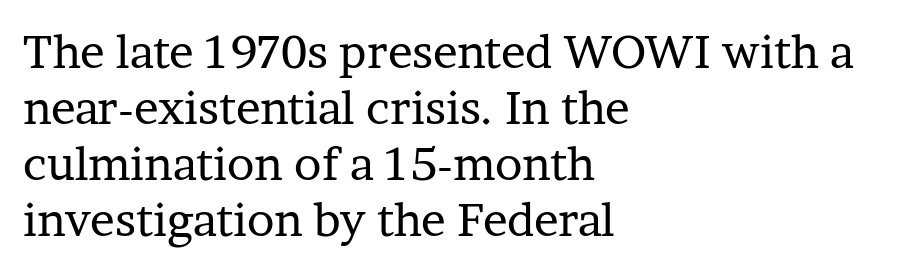
The image shows 46 px regular-weight serif type, upright; set left-aligned, line spacing 1.22x, normal letter spacing, not underlined; low stroke contrast and a medium x-height.
